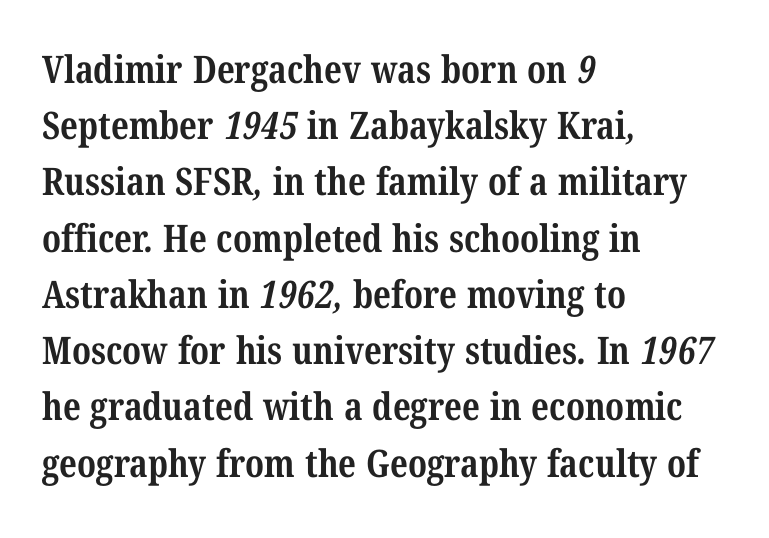
Q: Is the text bold? A: Yes.
Q: Is the typeface a serif or a sans-serif typeface? A: Serif.
Q: Is the text underlined? A: No.
Q: How is the paragraph aligned? A: Left-aligned.
Q: Is the spacing between letters normal or unusually wide? A: Normal.
Q: Is the spacing between lines tight, normal or loose? A: Normal.
Q: Width (condensed, normal, or wide)? A: Condensed.
Q: Stroke contrast? A: Medium.
Q: x-height? A: Medium.
Q: Monospaced? A: No.
